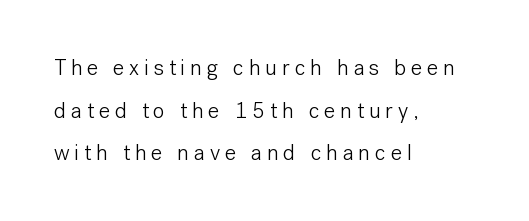
A typesetter would call this heavily tracked-out type. Caption: face not bold, strokes unweighted. Where is the straight margin? On the left. Has an underline been added? It has not.
